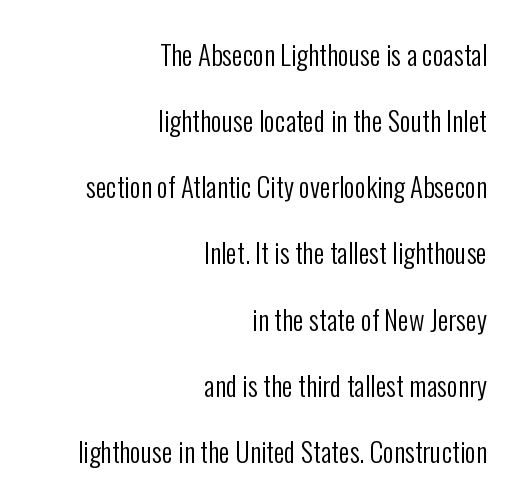
{"italic": "no", "bold": "no", "underline": "no", "align": "right", "line_spacing": "loose", "line_spacing_ratio": 2.45, "letter_spacing": "normal", "letter_spacing_em": 0.0, "glyph_px": 27}
